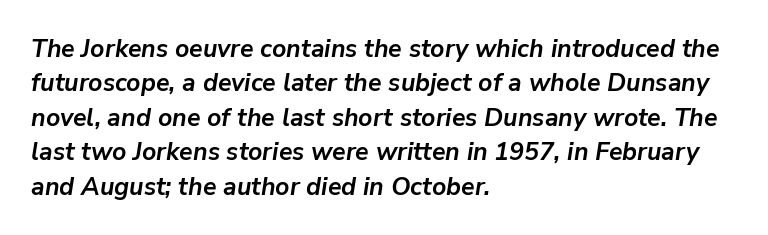
Q: Is the text bold? A: Yes.
Q: Is the text italic (slanted)? A: Yes, it leans right by about 9 degrees.
Q: Is the text underlined? A: No.
Q: How is the paragraph aligned? A: Left-aligned.
Q: Is the spacing between letters normal or unusually wide? A: Normal.
Q: Is the spacing between lines tight, normal or loose? A: Normal.
